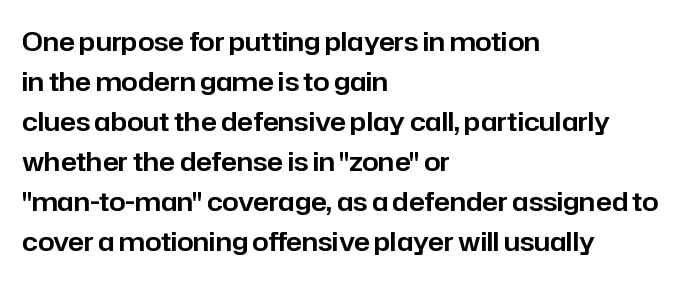
Q: Is the text italic (slanted)? A: No, it is upright.
Q: Is the text underlined? A: No.
Q: How is the paragraph aligned? A: Left-aligned.
Q: Is the spacing between letters normal or unusually wide? A: Normal.
Q: Is the spacing between lines tight, normal or loose? A: Normal.
